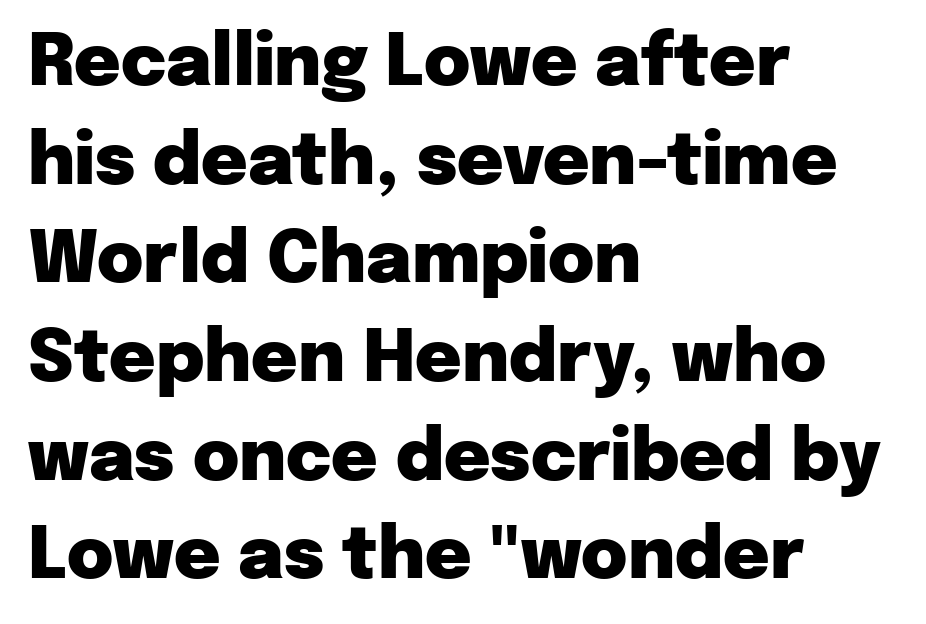
Q: Is the text bold? A: Yes.
Q: Is the text italic (slanted)? A: No, it is upright.
Q: Is the typeface a serif or a sans-serif typeface? A: Sans-serif.
Q: Is the text underlined? A: No.
Q: How is the paragraph aligned? A: Left-aligned.
Q: Is the spacing between letters normal or unusually wide? A: Normal.
Q: Is the spacing between lines tight, normal or loose? A: Normal.
Q: Width (condensed, normal, or wide)? A: Normal.
Q: Stroke contrast? A: Low.
Q: x-height? A: Medium.
Q: Monospaced? A: No.
